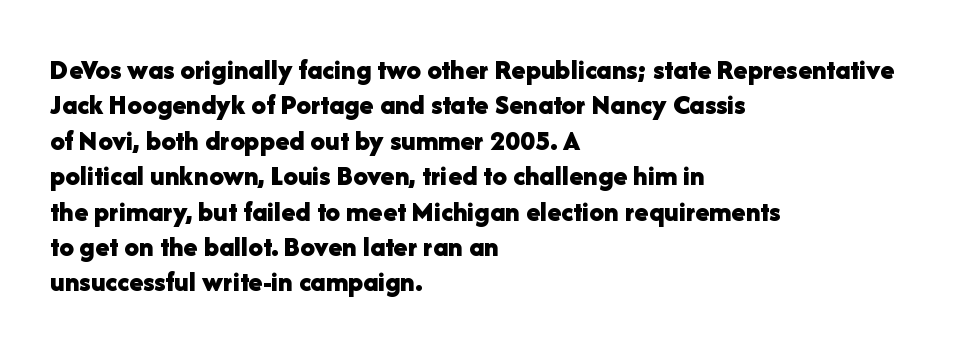
The image shows 29 px bold sans-serif type, upright; set left-aligned, line spacing 1.22x, normal letter spacing, not underlined; low stroke contrast and a medium x-height.
